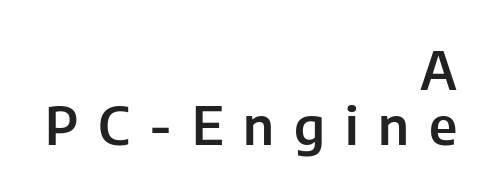
These lines are set flush right with a ragged left edge. The lines are packed closely together with very little leading. Check the space under the baseline: it is left empty. You could only call the tracking loose — the letters float apart. In terms of letterform style, serifs are entirely absent.
